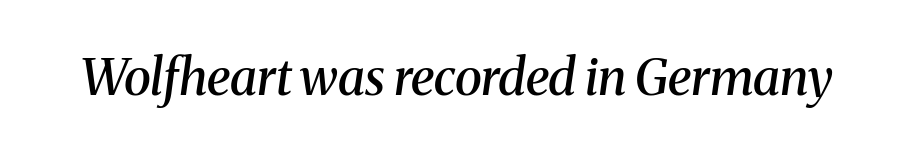
The image shows 50 px semibold serif type, italic (leaning right); set normal letter spacing, not underlined; medium stroke contrast and a medium x-height.
